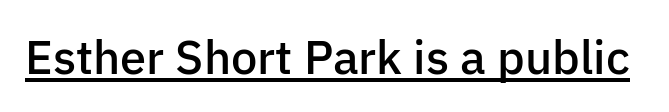
This is moderately heavy type, rendered in semibold. Observe the ordinary spacing: letters are neighbours, not strangers. A typographer would call this underscored text. The face used here is proportionally spaced, like ordinary book or web type.
